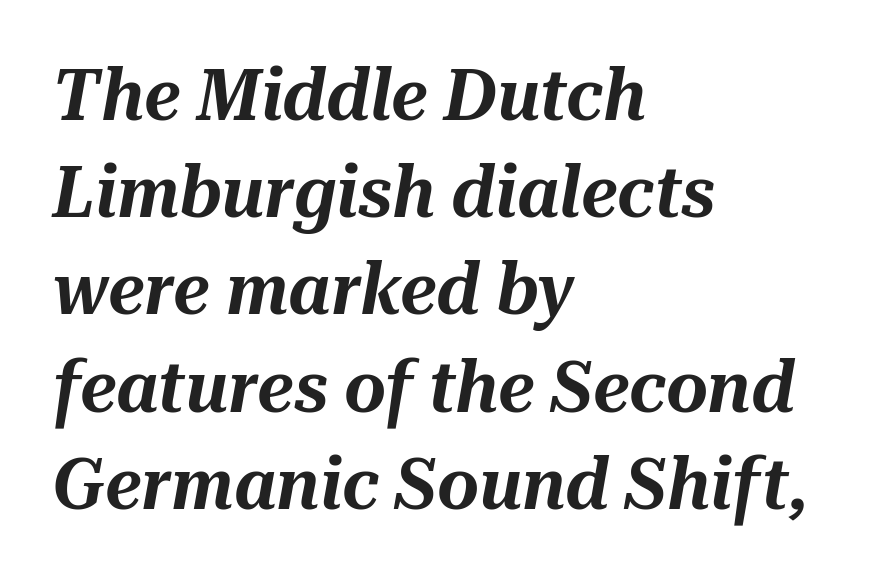
The image shows 72 px text type, italic (leaning right); set left-aligned, normal line spacing (1.35x), normal letter spacing, not underlined; medium stroke contrast and a medium x-height.
